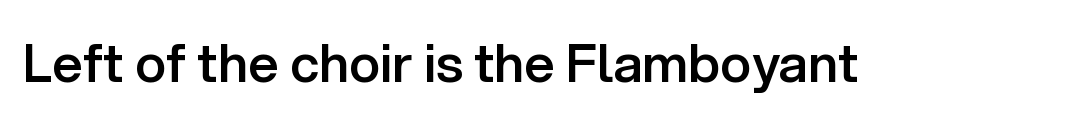
{"serif": "no", "italic": "no", "bold": "semi", "weight": "semibold", "width": "normal", "stroke_contrast": "low", "x_height": "medium", "monospaced": "no", "underline": "no", "letter_spacing": "normal", "letter_spacing_em": 0.0, "glyph_px": 53}
